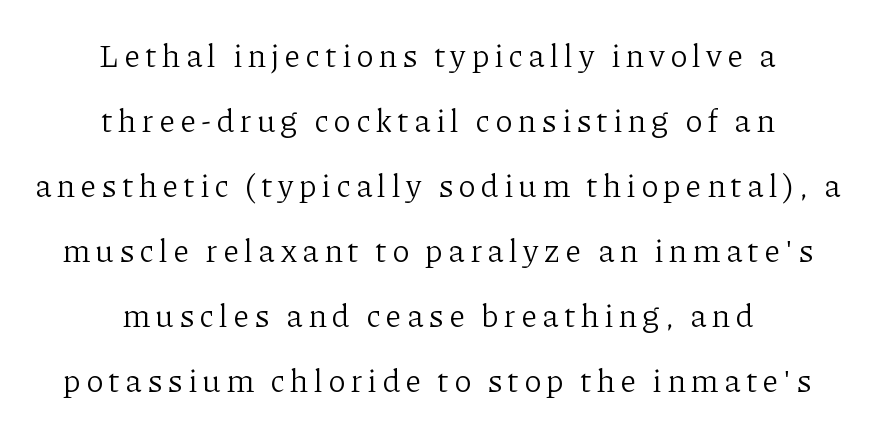
Q: Is the text bold? A: No.
Q: Is the text italic (slanted)? A: No, it is upright.
Q: Is the typeface a serif or a sans-serif typeface? A: Serif.
Q: Is the text underlined? A: No.
Q: How is the paragraph aligned? A: Centered.
Q: Is the spacing between lines tight, normal or loose? A: Loose.
Q: Width (condensed, normal, or wide)? A: Normal.
Q: Stroke contrast? A: Low.
Q: x-height? A: Medium.
Q: Monospaced? A: No.
